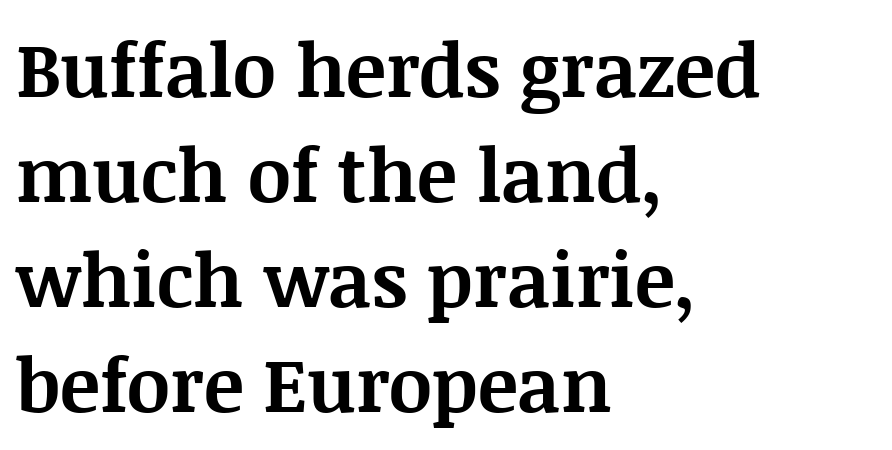
The image shows 75 px bold serif type, upright; set left-aligned, normal line spacing (1.4x), normal letter spacing, not underlined; medium stroke contrast and a large x-height.
